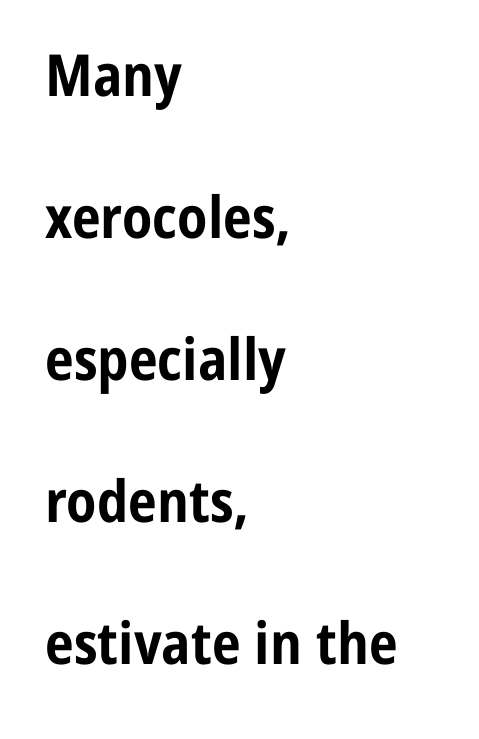
Q: Is the text bold? A: Yes.
Q: Is the text italic (slanted)? A: No, it is upright.
Q: Is the typeface a serif or a sans-serif typeface? A: Sans-serif.
Q: Is the text underlined? A: No.
Q: How is the paragraph aligned? A: Left-aligned.
Q: Is the spacing between letters normal or unusually wide? A: Normal.
Q: Is the spacing between lines tight, normal or loose? A: Loose.
Q: Width (condensed, normal, or wide)? A: Condensed.
Q: Stroke contrast? A: Low.
Q: x-height? A: Medium.
Q: Monospaced? A: No.
